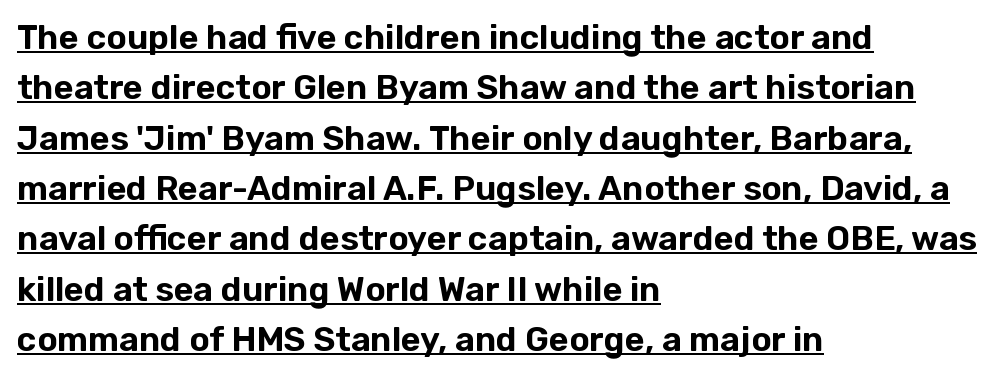
{"serif": "no", "italic": "no", "width": "normal", "stroke_contrast": "low", "x_height": "medium", "monospaced": "no", "underline": "yes", "align": "left", "line_spacing": "normal", "line_spacing_ratio": 1.48, "letter_spacing": "normal", "letter_spacing_em": 0.0, "glyph_px": 34}
